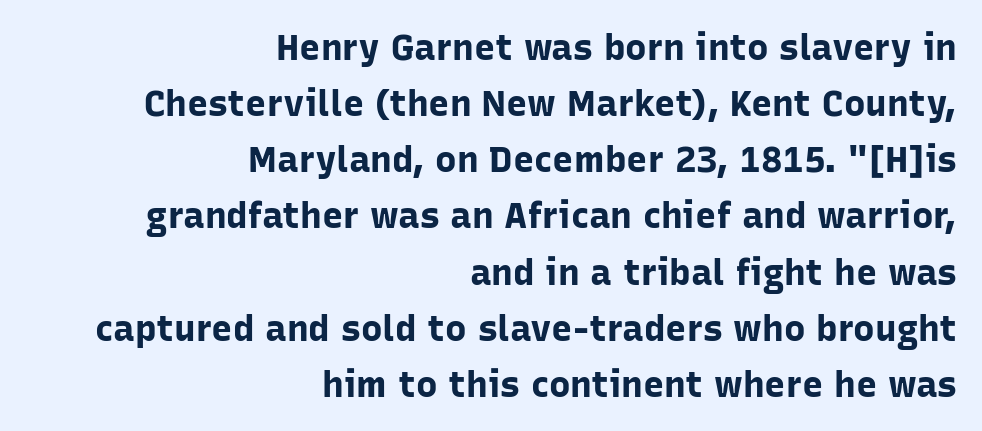
Posture: straight, roman, zero tilt. Does the leading feel generous? No, just average. Is this a sans? Yes — the strokes have no serifs. The lines are quadded right. Descenders are the only things crossing below the line. Do the characters align in a grid? No, the font is proportional.
